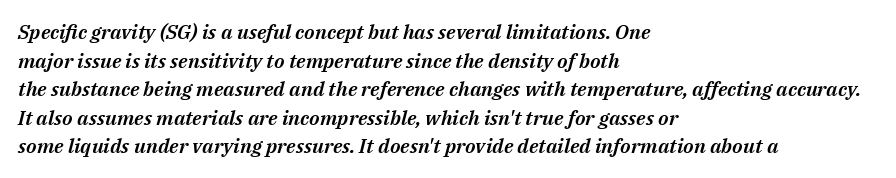
The lines sit at an ordinary, default distance from one another. The rendering anchors every line to the left-hand side. The passage shown leans; its letterforms are oblique. Check the space under the baseline: it is left empty.
